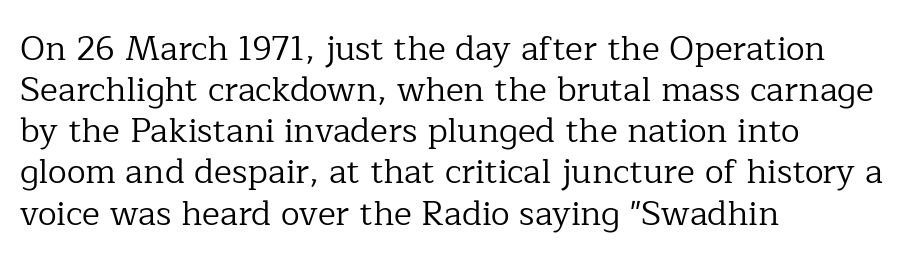
{"serif": "yes", "italic": "no", "bold": "no", "weight": "regular", "width": "normal", "stroke_contrast": "low", "x_height": "medium", "monospaced": "no", "underline": "no", "align": "left", "line_spacing_ratio": 1.21, "letter_spacing": "normal", "letter_spacing_em": 0.0, "glyph_px": 34}
